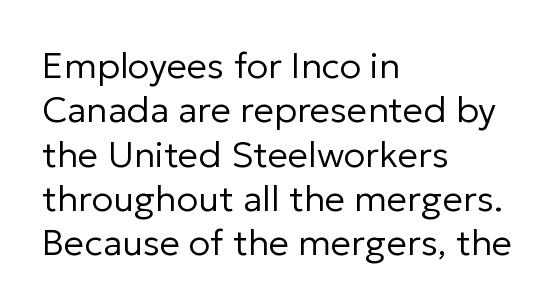
If you drew a line through each stem, it would be perfectly vertical. Note: no serifs on the glyphs. The rendering keeps characters at their native spacing. Stems and bowls with no extra thickness — not bold. Think of a printed novel: that variable character pitch is what you see here.
